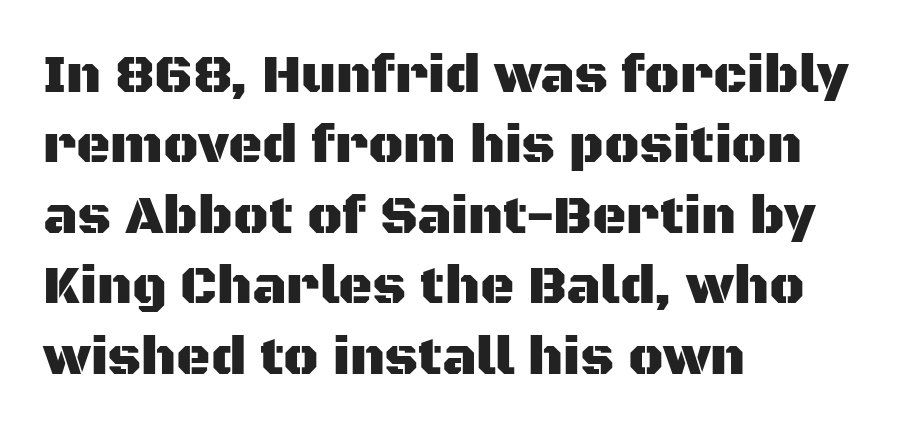
{"serif": "no", "italic": "no", "width": "normal", "stroke_contrast": "medium", "x_height": "large", "monospaced": "no", "underline": "no", "align": "left", "line_spacing": "normal", "line_spacing_ratio": 1.33, "letter_spacing": "normal", "letter_spacing_em": 0.0, "glyph_px": 53}
